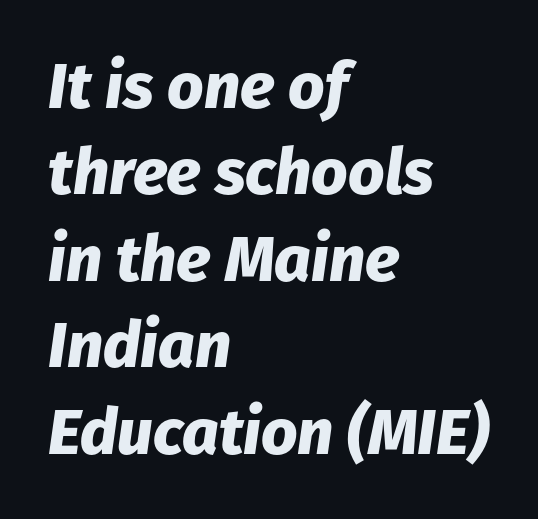
{"italic": "yes", "lean": "right", "slant_degrees": 8, "bold": "yes", "weight": "heavy", "width": "normal", "stroke_contrast": "low", "x_height": "medium", "monospaced": "no", "underline": "no", "align": "left", "line_spacing": "normal", "line_spacing_ratio": 1.35, "letter_spacing": "normal", "letter_spacing_em": 0.0, "glyph_px": 64}
